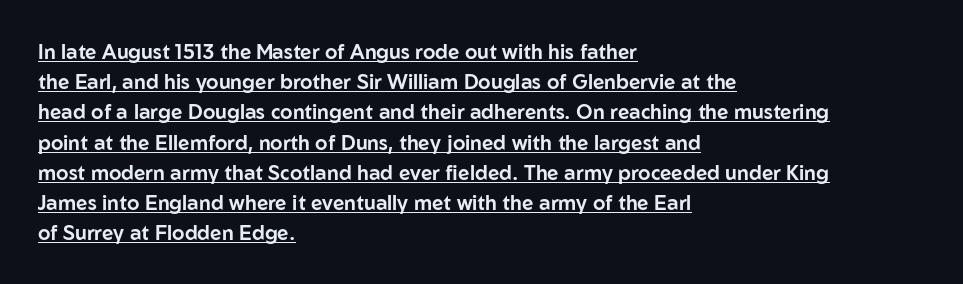
{"italic": "no", "underline": "yes", "align": "left", "line_spacing": "normal", "line_spacing_ratio": 1.51, "letter_spacing": "normal", "letter_spacing_em": 0.0, "glyph_px": 20}
